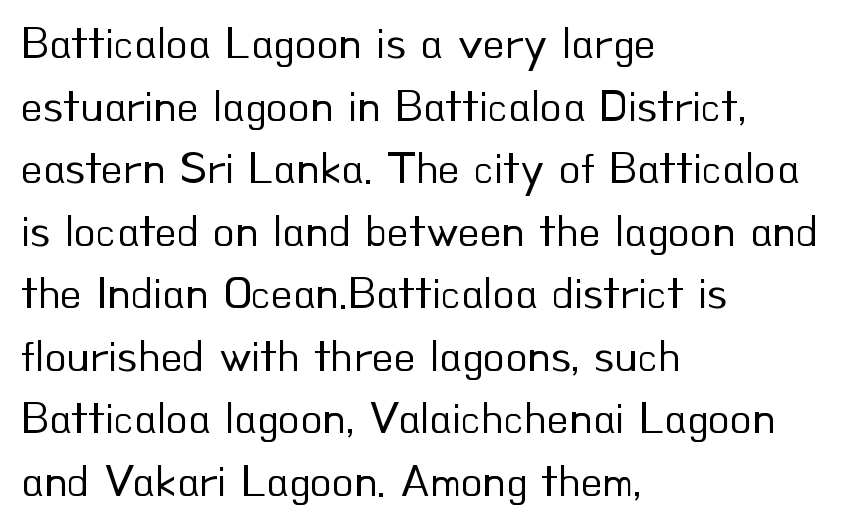
The image shows 45 px regular-weight sans-serif type, upright; set left-aligned, normal line spacing (1.39x), normal letter spacing, not underlined; low stroke contrast and a small x-height.
